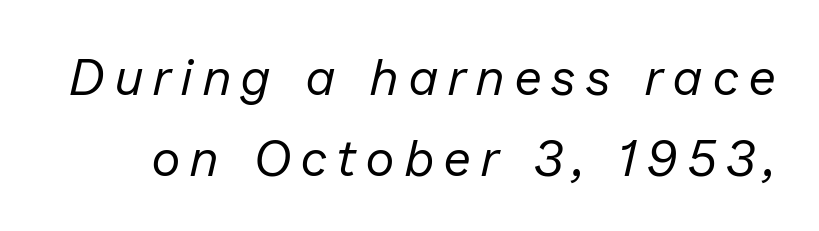
The image shows 50 px regular-weight type, italic (leaning right); set normal line spacing (1.62x), unusually wide letter spacing (+0.21 em), not underlined; low stroke contrast and a medium x-height.
